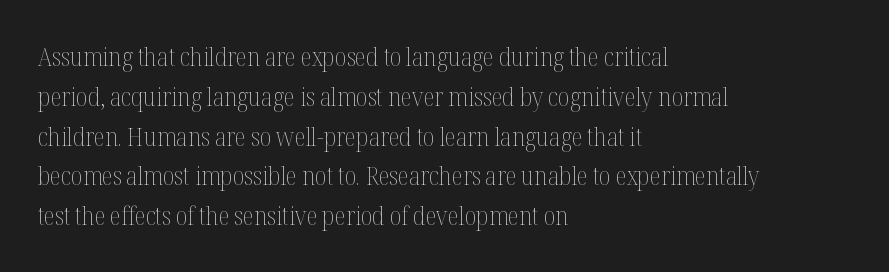
{"italic": "no", "bold": "no", "underline": "no", "align": "left", "line_spacing": "normal", "line_spacing_ratio": 1.53, "letter_spacing": "normal", "letter_spacing_em": 0.0, "glyph_px": 26}
